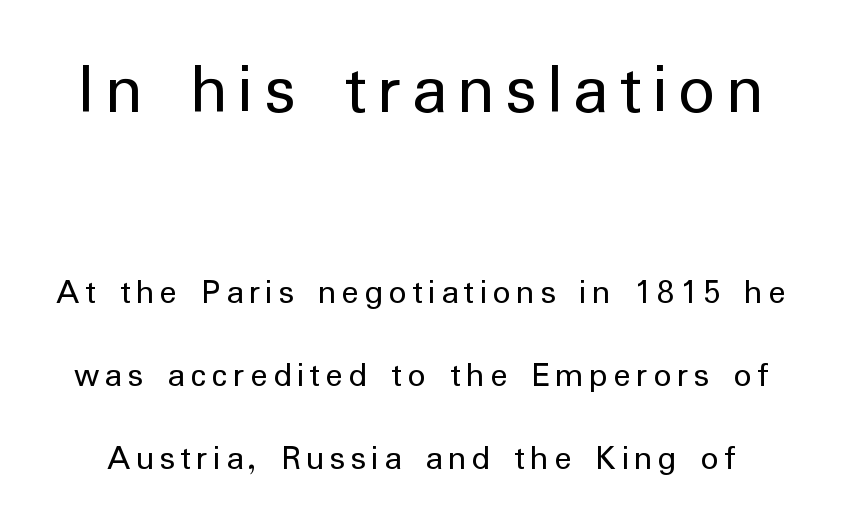
The image shows 73 px regular-weight sans-serif type, upright; set loose line spacing (2.31x), not underlined; the first (top) block is 2.03x larger; low stroke contrast and a medium x-height.
